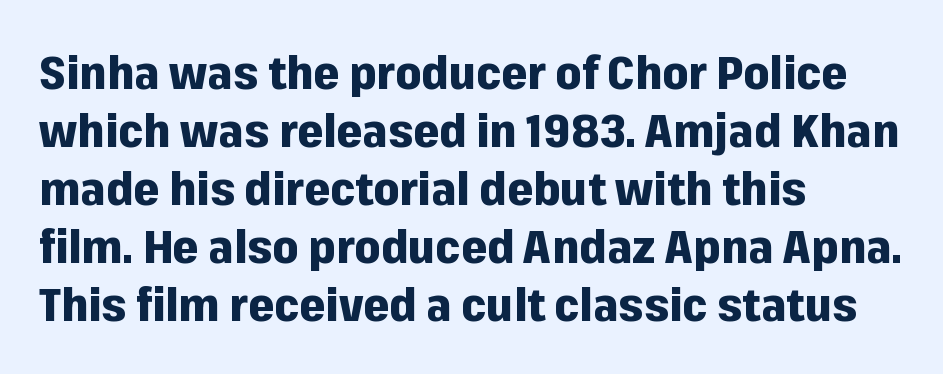
Q: Is the text bold? A: Yes.
Q: Is the text italic (slanted)? A: No, it is upright.
Q: Is the typeface a serif or a sans-serif typeface? A: Sans-serif.
Q: Is the text underlined? A: No.
Q: How is the paragraph aligned? A: Left-aligned.
Q: Is the spacing between letters normal or unusually wide? A: Normal.
Q: Is the spacing between lines tight, normal or loose? A: Normal.
Q: Width (condensed, normal, or wide)? A: Normal.
Q: Stroke contrast? A: Low.
Q: x-height? A: Medium.
Q: Monospaced? A: No.
